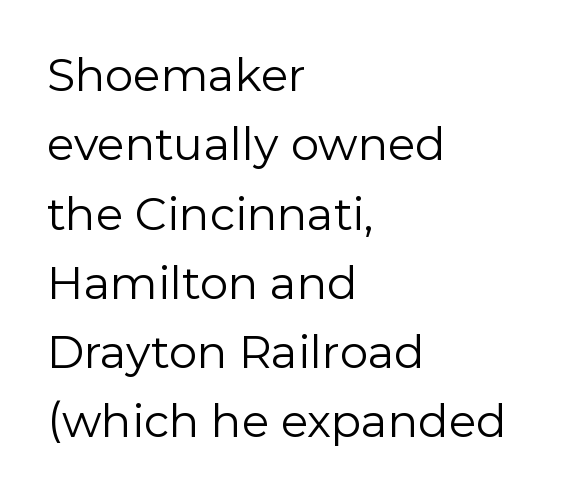
Tracking value appears to be zero — textbook default spacing. Each new line begins a customary step beneath the previous one. The letters look calm and open, with moderate or lighter stems. The gap between lines stays unmarked.
